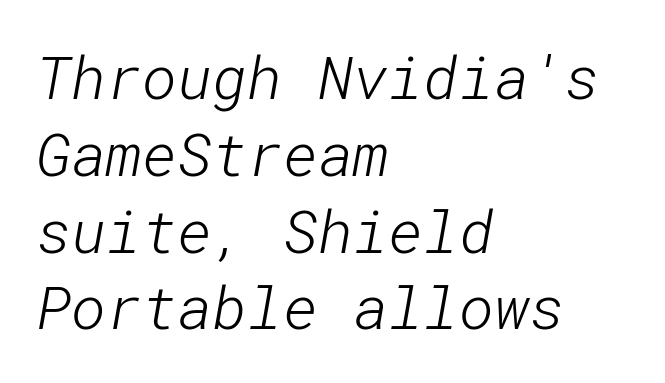
Which margin do the lines hug? The left one — the right edge is uneven. Is the type heavy? It reads as light-to-regular instead. Bare-footed words on every line. Does the type have serifs? No, each stem ends abruptly.
